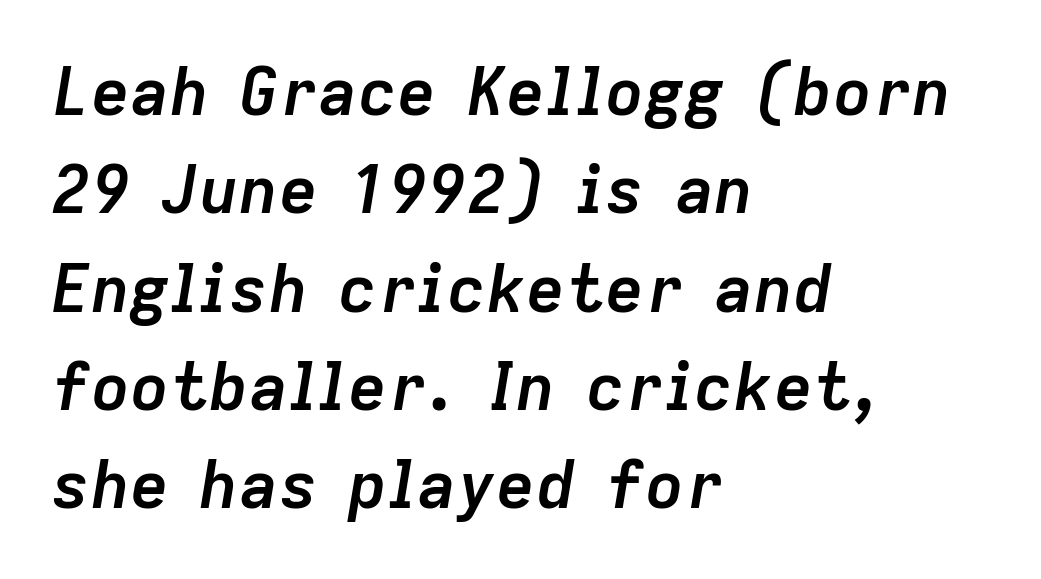
Q: Is the text bold? A: Yes.
Q: Is the text italic (slanted)? A: Yes, it leans right by about 9 degrees.
Q: Is the text underlined? A: No.
Q: How is the paragraph aligned? A: Left-aligned.
Q: Is the spacing between letters normal or unusually wide? A: Normal.
Q: Is the spacing between lines tight, normal or loose? A: Normal.
Q: Width (condensed, normal, or wide)? A: Normal.
Q: Stroke contrast? A: Low.
Q: x-height? A: Medium.
Q: Monospaced? A: No.
